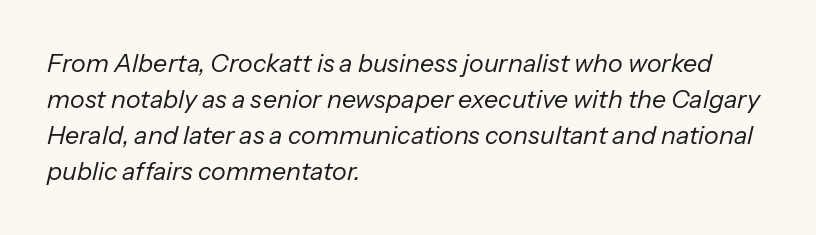
{"italic": "yes", "lean": "right", "slant_degrees": 13, "bold": "no", "underline": "no", "align": "left", "line_spacing": "normal", "line_spacing_ratio": 1.44, "letter_spacing": "normal", "letter_spacing_em": 0.0, "glyph_px": 25}
